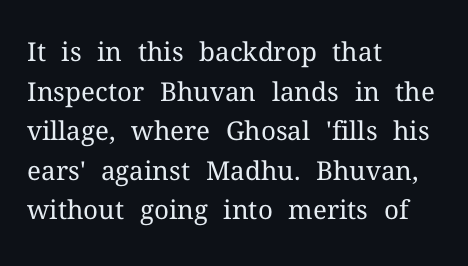
The image shows 26 px text type, upright; set left-aligned, normal line spacing (1.52x), normal letter spacing, not underlined.
